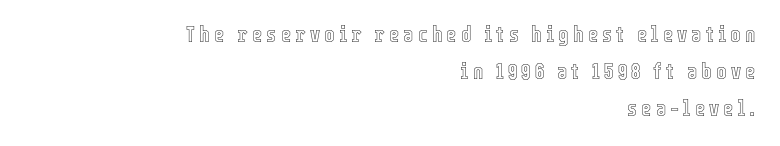
Unlike italic type, these characters show no tilt at all. This rendering uses right alignment, leaving the left contour irregular. The strip under each line holds only bare page. Is there much room between lines? A standard amount, neither cramped nor airy.
